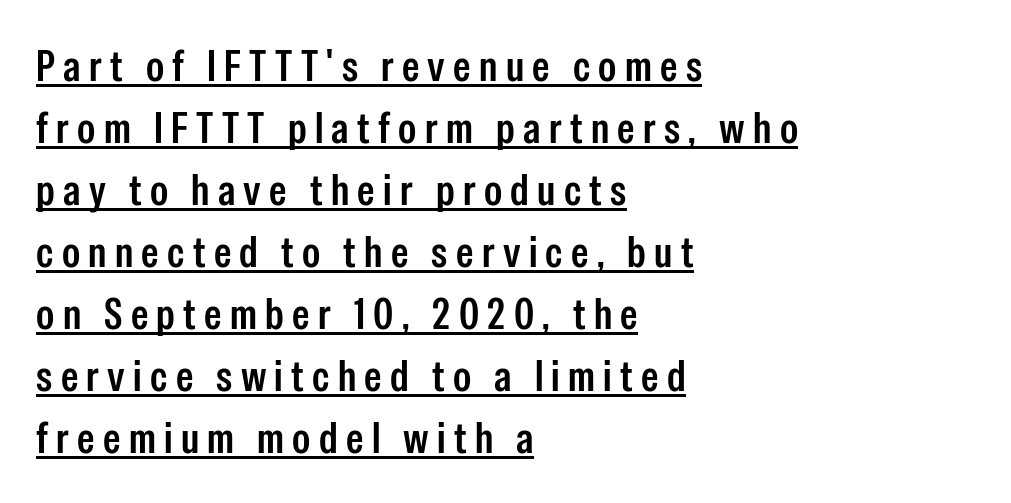
{"serif": "no", "italic": "no", "bold": "semi", "weight": "semibold", "width": "condensed", "stroke_contrast": "low", "x_height": "medium", "monospaced": "no", "underline": "yes", "align": "left", "line_spacing": "normal", "line_spacing_ratio": 1.41, "glyph_px": 44}
